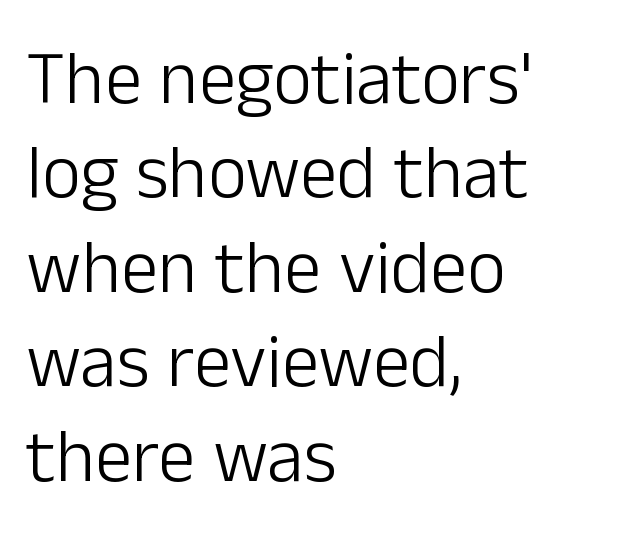
The letters stand upright; this is a roman face. A classic flush-left, rag-right setting is used for this passage. Unbolded letterforms with no extra heft. Varying glyph widths throughout — classic text-font behaviour.
